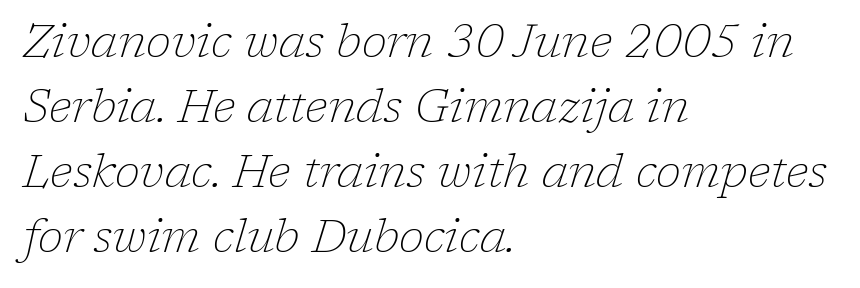
The image shows 46 px thin serif type, italic (leaning right); set left-aligned, normal line spacing (1.41x), normal letter spacing, not underlined; low stroke contrast and a medium x-height.
